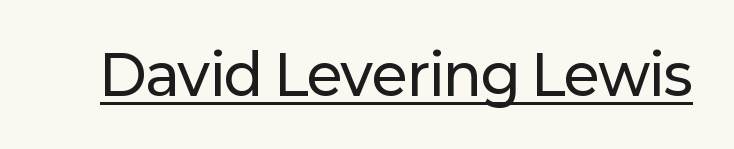
{"serif": "no", "italic": "no", "width": "normal", "stroke_contrast": "low", "x_height": "medium", "monospaced": "no", "underline": "yes", "letter_spacing": "normal", "letter_spacing_em": 0.0, "glyph_px": 55}
